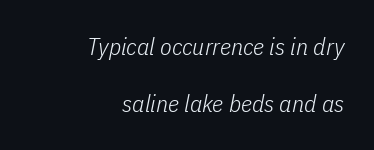
{"italic": "yes", "lean": "right", "slant_degrees": 11, "bold": "no", "underline": "no", "align": "right", "line_spacing": "loose", "line_spacing_ratio": 2.38, "letter_spacing": "normal", "letter_spacing_em": 0.0, "glyph_px": 24}
